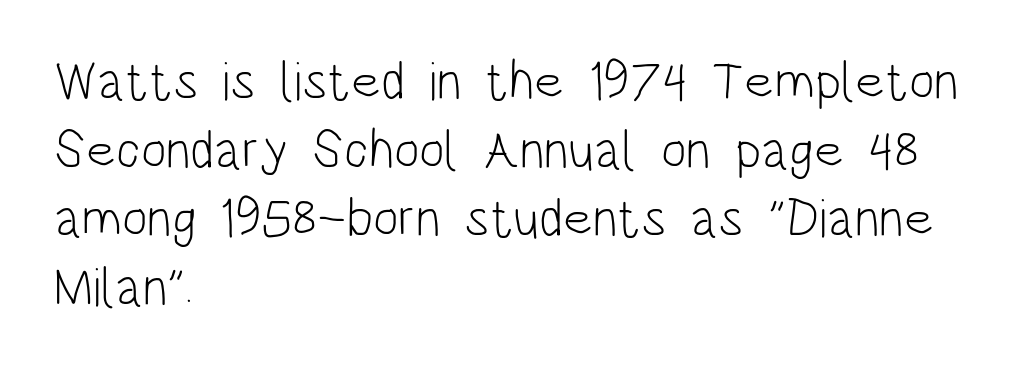
Letters rest on an invisible, unmarked baseline. Counters stay open thanks to moderate or lighter strokes. The text was rendered using a sans face with plain stroke endings. This sample has the flowing, uneven cadence of proportional lettering. Words appear dense and cohesive because spacing is normal. All the whitespace from short lines collects on the right.
